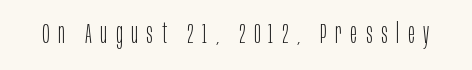
{"serif": "no", "italic": "no", "bold": "no", "weight": "light", "width": "condensed", "stroke_contrast": "low", "x_height": "large", "monospaced": "no", "underline": "no", "letter_spacing": "wide", "letter_spacing_em": 0.31, "glyph_px": 28}
